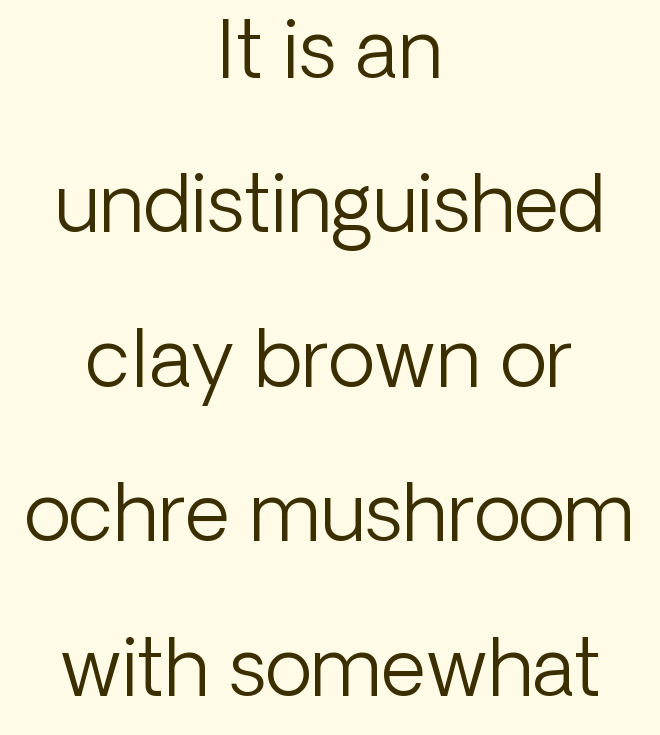
Beneath every word, the page is bare. The rag falls on both sides of this text block equally. Do the letters lean? They stand straight. These lines stand farther apart than default settings would place them.
